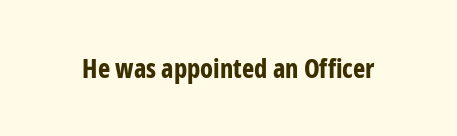
Q: Is the text bold? A: Yes.
Q: Is the text italic (slanted)? A: No, it is upright.
Q: Is the text underlined? A: No.
Q: Is the spacing between letters normal or unusually wide? A: Normal.
